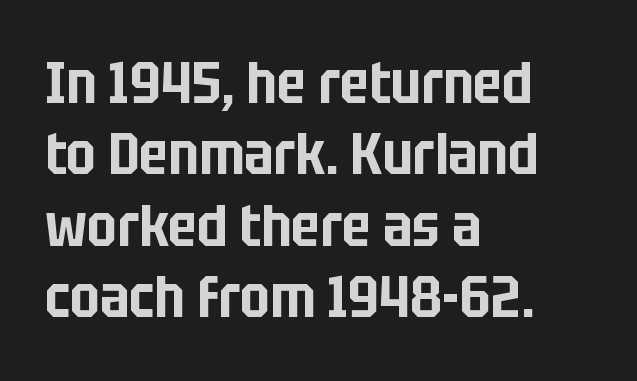
Has an underline been added? It has not. Notice how the stems are strictly vertical — no italics here. This rendering employs a face without finishing strokes, i.e., a sans-serif. Students, note that the glyphs here touch the page at normal intervals.
